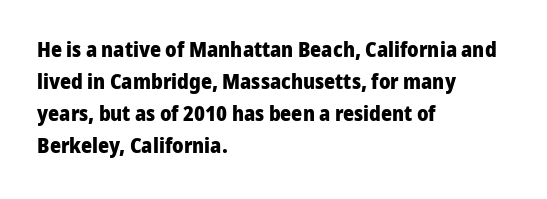
The image shows 21 px bold type, upright; set left-aligned, normal line spacing (1.52x), normal letter spacing, not underlined.
